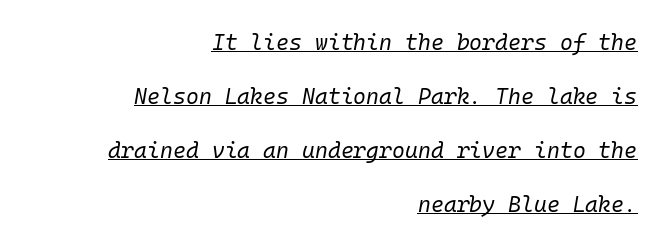
There's an unmistakable incline to the writing here. The leading is generous, giving the passage an open texture. The weight tops out at a normal text grade. Students, observe the line beneath the letters — that is underlining.
